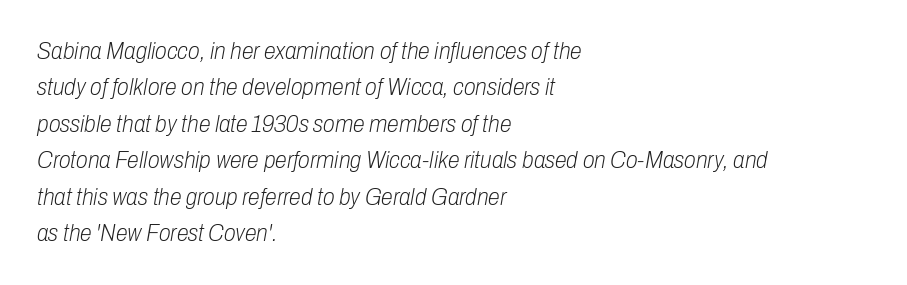
The image shows 24 px text type, italic (leaning right); set left-aligned, normal line spacing (1.52x), normal letter spacing, not underlined.
